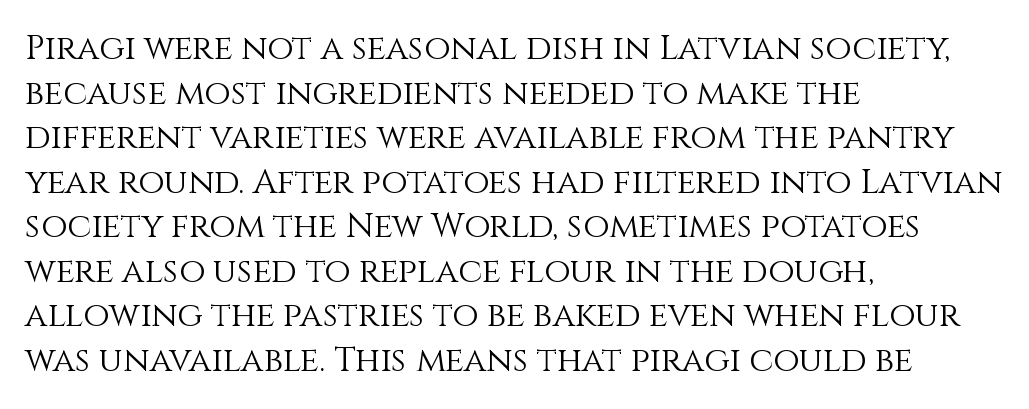
Does extra space separate the letters? No, they use regular spacing. Layout note: lines flush left. Stems here are at most as thick as an everyday book face. The space beneath each line is pristine and unruled. Nope, not italic — everything's standing straight.
